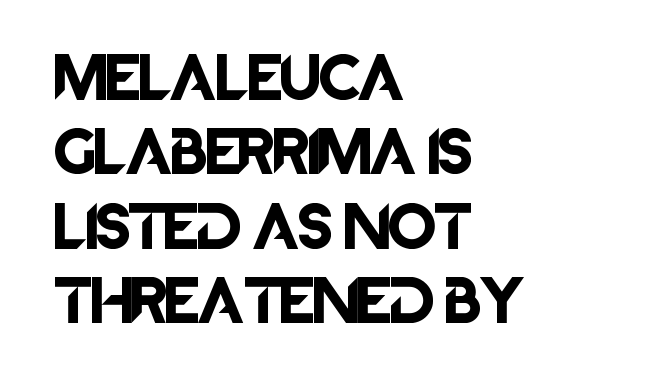
This rendering employs a face without finishing strokes, i.e., a sans-serif. Bare-footed words on every line. Do the letters lean? They stand straight. Nothing unusual about the tracking: characters are spaced as the font intends.
